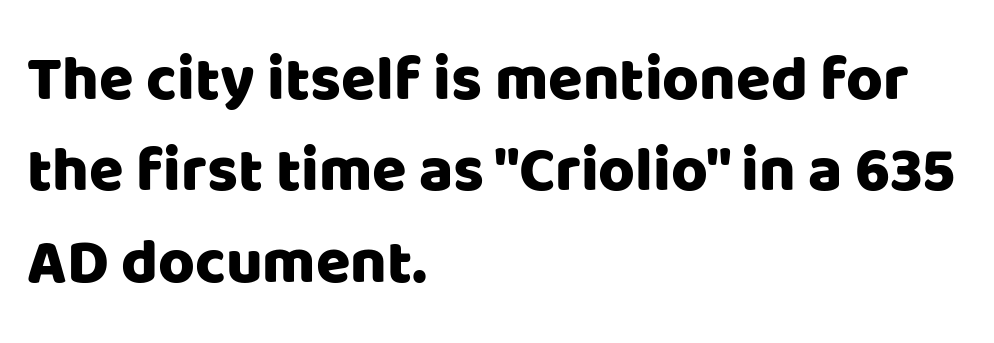
The lines are quadded left. A typesetter would mark this as roman, not italic. In terms of letterspacing, this is plain default setting. The glyphs in this specimen are sans serif. You could not count columns in this text — the font is proportionally spaced.
